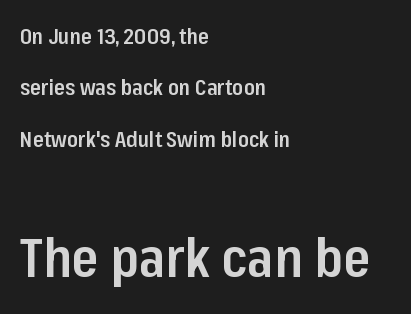
{"serif": "no", "italic": "no", "bold": "semi", "weight": "semibold", "width": "condensed", "stroke_contrast": "low", "x_height": "medium", "monospaced": "no", "underline": "no", "align": "left", "line_spacing": "loose", "line_spacing_ratio": 2.34, "letter_spacing": "normal", "letter_spacing_em": 0.0, "larger_block": "second", "size_ratio": 2.5, "glyph_px": 55}
